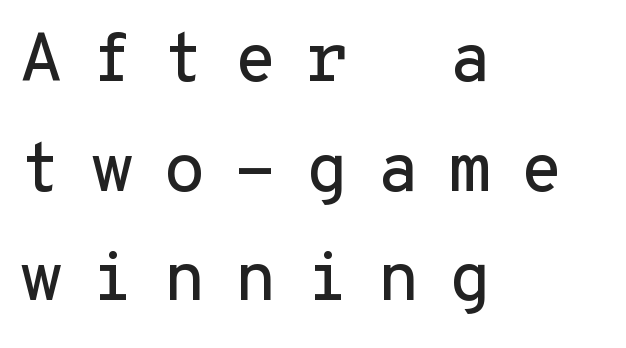
Leading: standard. Does the lettering tilt? It doesn't — this is upright. Font category for this specimen: sans-serif. Line starts are locked; line ends wander.
